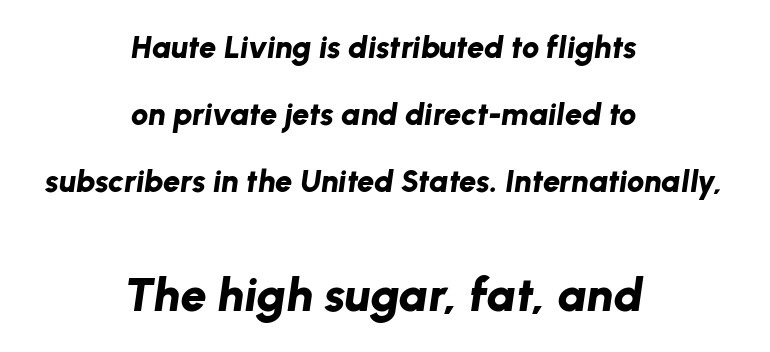
The text block is weighted toward neither margin, spreading evenly from the middle. Words appear dense and cohesive because spacing is normal. Think of a printed novel: that variable character pitch is what you see here. Check under the words: just untouched page.
